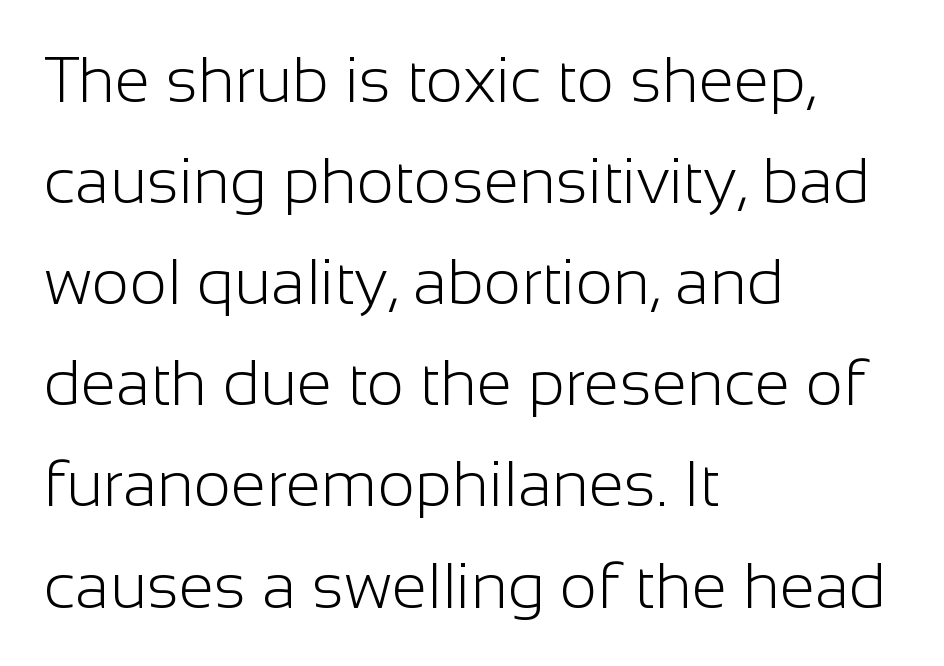
Q: Is the text bold? A: No.
Q: Is the text italic (slanted)? A: No, it is upright.
Q: Is the typeface a serif or a sans-serif typeface? A: Sans-serif.
Q: Is the text underlined? A: No.
Q: How is the paragraph aligned? A: Left-aligned.
Q: Is the spacing between letters normal or unusually wide? A: Normal.
Q: Is the spacing between lines tight, normal or loose? A: Normal.
Q: Width (condensed, normal, or wide)? A: Normal.
Q: Stroke contrast? A: Low.
Q: x-height? A: Medium.
Q: Monospaced? A: No.
